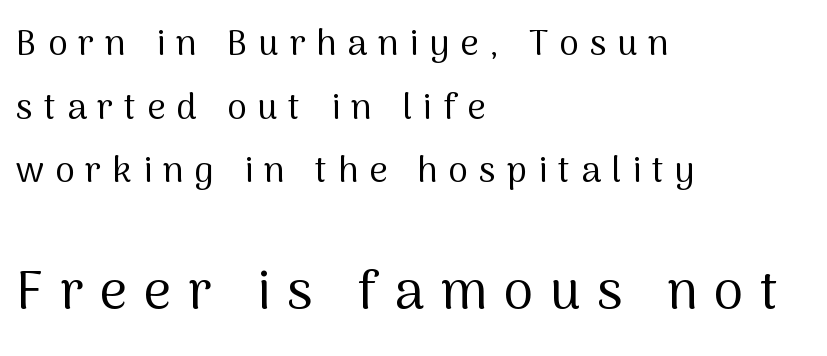
The image shows 54 px regular-weight sans-serif type, upright; set left-aligned, line spacing 1.77x, unusually wide letter spacing (+0.3 em), not underlined; the second (bottom) block is 1.5x larger; medium stroke contrast and a medium x-height.
